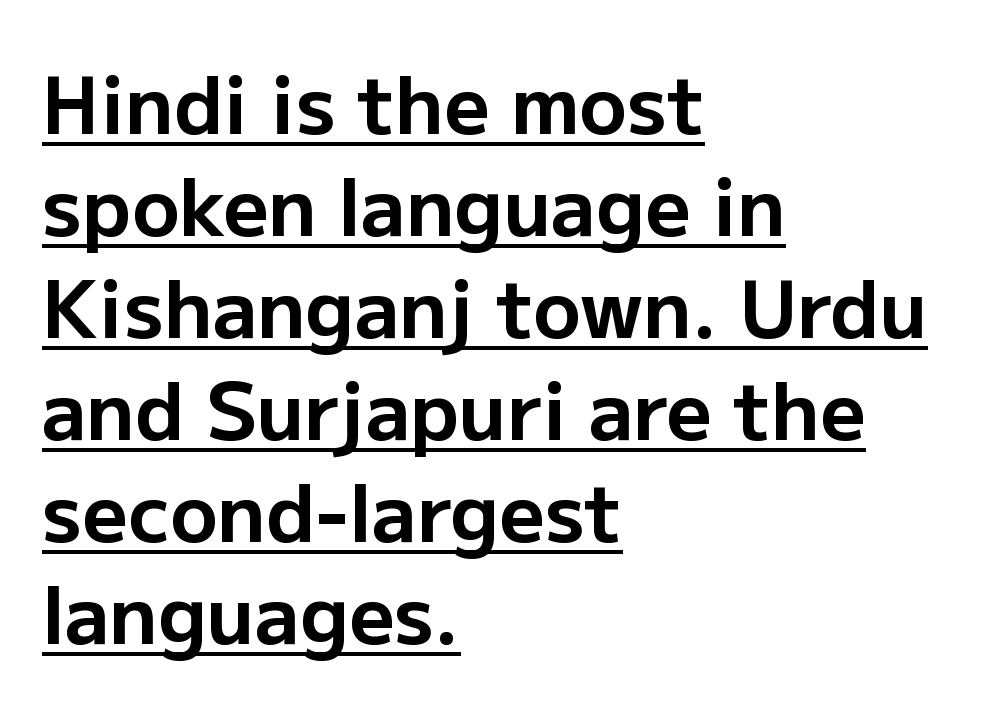
{"serif": "no", "italic": "no", "bold": "yes", "weight": "bold", "width": "normal", "stroke_contrast": "low", "x_height": "medium", "monospaced": "no", "underline": "yes", "align": "left", "line_spacing": "normal", "line_spacing_ratio": 1.29, "letter_spacing": "normal", "letter_spacing_em": 0.0, "glyph_px": 79}
